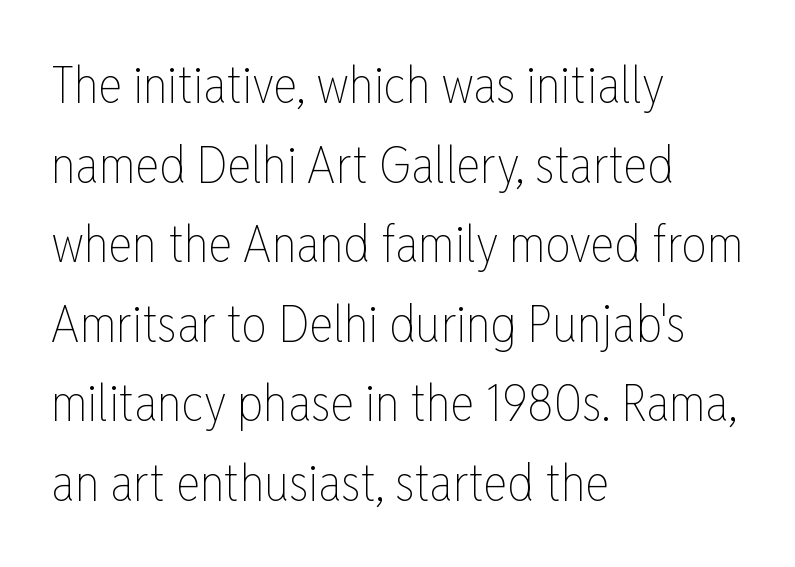
A typesetter would call this proportional, since set widths differ per character. Each stroke keeps to a modest, everyday thickness or less. This block has exactly the height ordinary leading produces. Horizontal alignment here is leftward, the default for most running prose. Check the space under the baseline: it is left empty. The lettering stays uniformly vertical, giving the passage a roman look.
